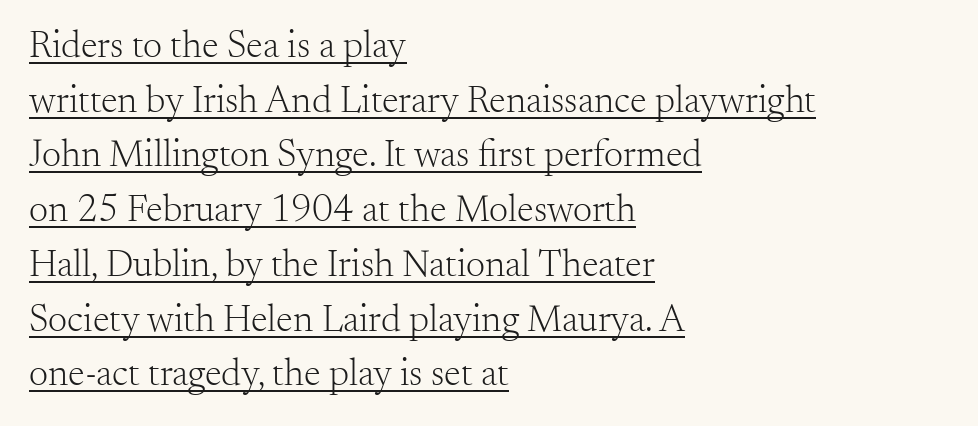
{"serif": "yes", "italic": "no", "bold": "no", "weight": "light", "width": "normal", "stroke_contrast": "medium", "x_height": "small", "monospaced": "no", "underline": "yes", "align": "left", "line_spacing": "normal", "line_spacing_ratio": 1.44, "letter_spacing": "normal", "letter_spacing_em": 0.0, "glyph_px": 38}
